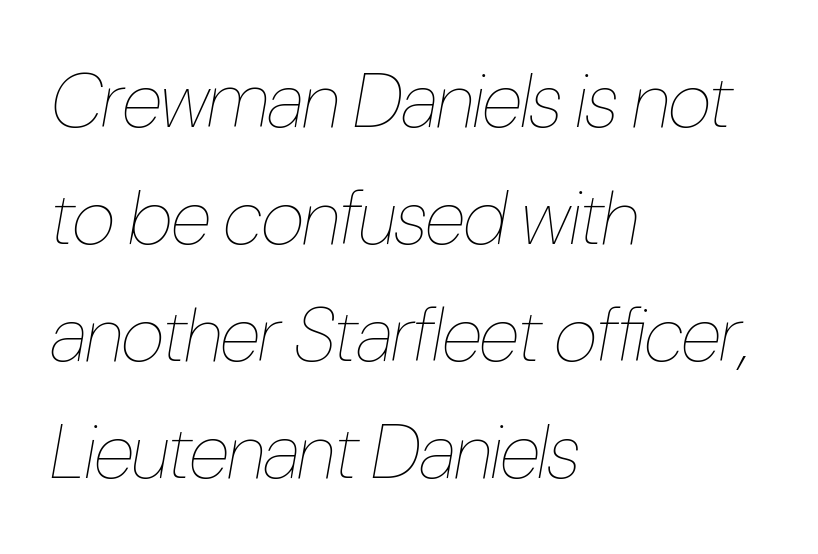
The image shows 76 px thin, condensed type, italic (leaning right); set left-aligned, normal line spacing (1.54x), normal letter spacing, not underlined; low stroke contrast and a medium x-height.
